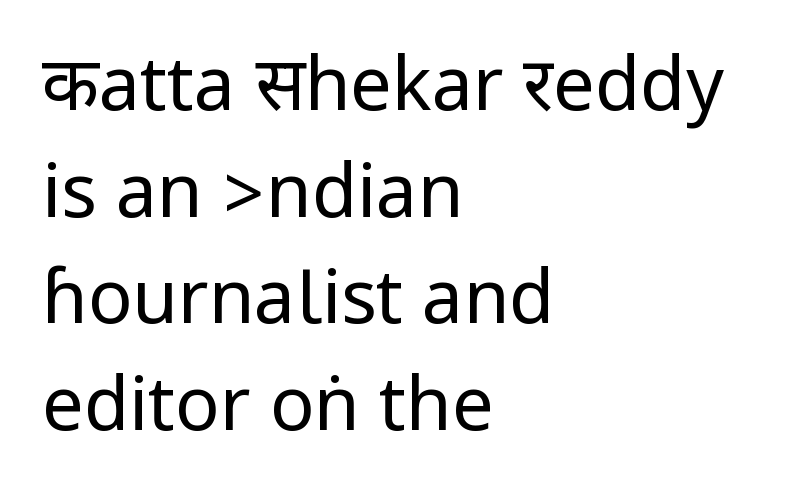
{"serif": "no", "italic": "no", "bold": "no", "weight": "regular", "width": "condensed", "stroke_contrast": "low", "underline": "no", "align": "left", "line_spacing": "normal", "line_spacing_ratio": 1.44, "letter_spacing": "normal", "letter_spacing_em": 0.0, "glyph_px": 74}
